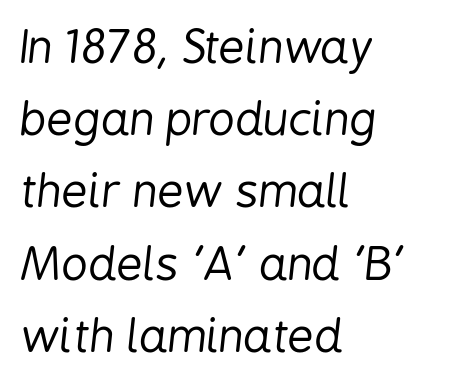
{"italic": "yes", "lean": "right", "slant_degrees": 6, "bold": "no", "weight": "regular", "width": "condensed", "stroke_contrast": "low", "x_height": "medium", "monospaced": "no", "underline": "no", "align": "left", "line_spacing": "normal", "line_spacing_ratio": 1.57, "letter_spacing": "normal", "letter_spacing_em": 0.0, "glyph_px": 46}
